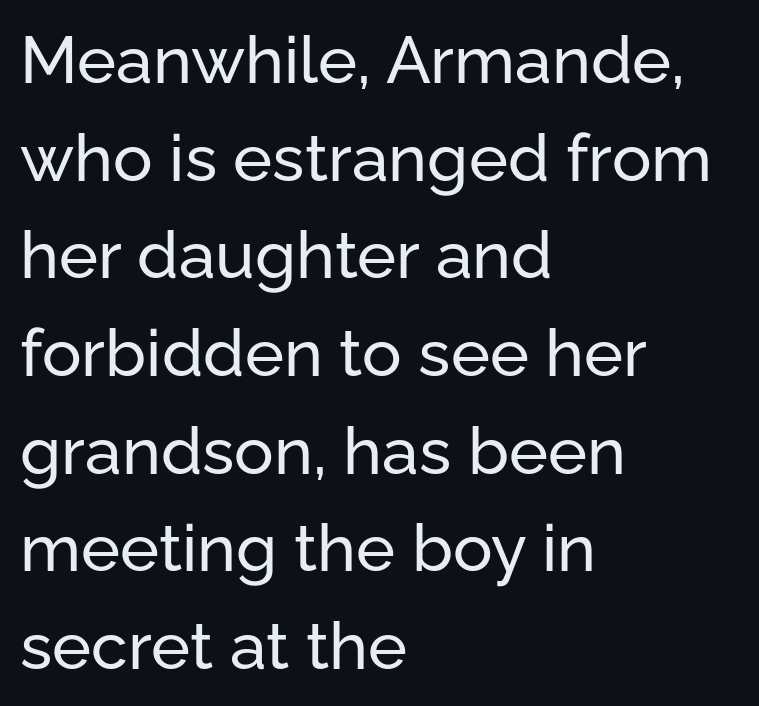
This is the regular roman posture of the typeface. Regarding serifs, this sample does without them. Honestly, there is no underline to notice here at all. Glyph-to-glyph distance matches everyday printed text. A typesetter would call this leading conventional body-copy spacing. If you drew a ruler down the left edge, every line would touch it.
